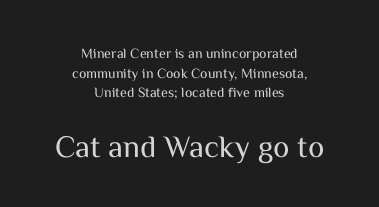
{"serif": "no", "italic": "no", "bold": "no", "weight": "regular", "width": "normal", "stroke_contrast": "medium", "x_height": "medium", "monospaced": "no", "underline": "no", "align": "center", "line_spacing": "normal", "line_spacing_ratio": 1.41, "letter_spacing": "normal", "letter_spacing_em": 0.0, "larger_block": "second", "size_ratio": 2.21, "glyph_px": 31}
